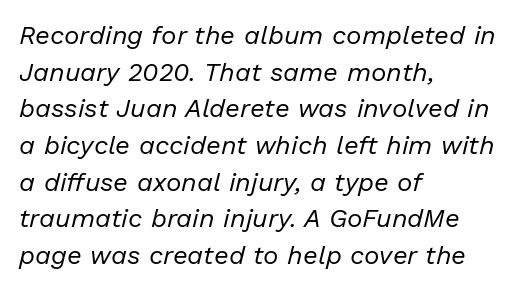
Q: Is the text bold? A: No.
Q: Is the text italic (slanted)? A: Yes, it leans right by about 13 degrees.
Q: Is the text underlined? A: No.
Q: How is the paragraph aligned? A: Left-aligned.
Q: Is the spacing between letters normal or unusually wide? A: Normal.
Q: Is the spacing between lines tight, normal or loose? A: Normal.
